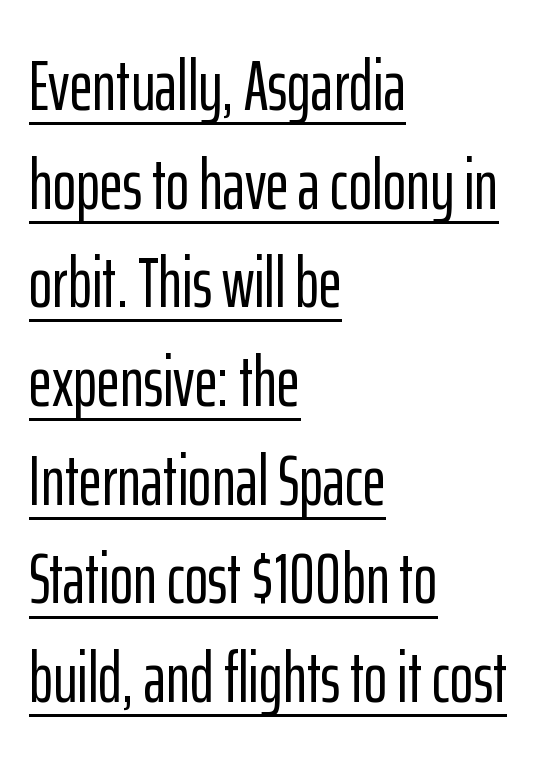
{"serif": "no", "italic": "no", "width": "condensed", "stroke_contrast": "low", "x_height": "medium", "monospaced": "no", "underline": "yes", "align": "left", "line_spacing": "normal", "line_spacing_ratio": 1.39, "letter_spacing": "normal", "letter_spacing_em": 0.0, "glyph_px": 71}
